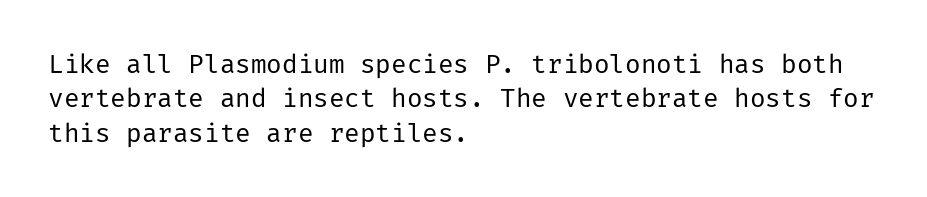
Leftover space on each line is placed entirely after the last word. Notice how the stems are strictly vertical — no italics here. The rendering uses a moderate line-height, typical for paragraphs. Underlining? Definitely not there. A light-to-regular cut is what we see here.
